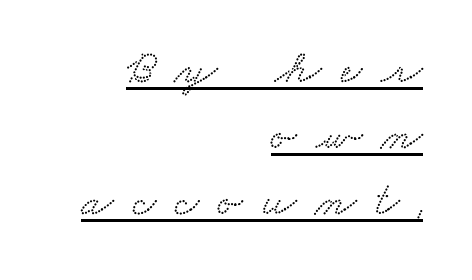
The image shows 47 px wide serif type; set right-aligned, normal line spacing (1.4x), unusually wide letter spacing (+0.41 em), underlined; low stroke contrast and a small x-height.
